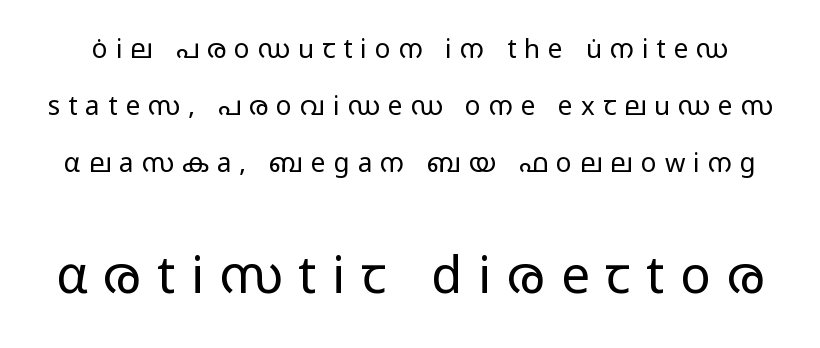
Observe the absence of serifs on each vertical stroke in this sample. Does the lettering tilt? It doesn't — this is upright. The line-height multiplier appears high, well above default. Is the lower block the larger one? Yes — the lower block carries the bigger type. Words appear elongated and porous because spacing is wide.
